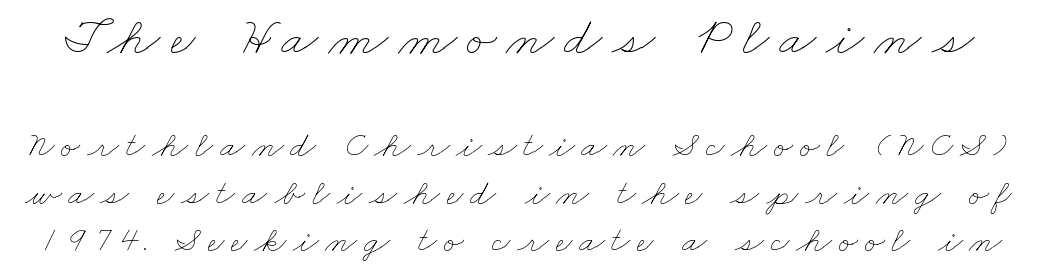
You could not count columns in this text — the font is proportionally spaced. The first block has been scaled up relative to the second. The space between consecutive lines is moderate. Lines of text with bare space underneath. These glyphs show unthickened strokes, regular width or finer.
